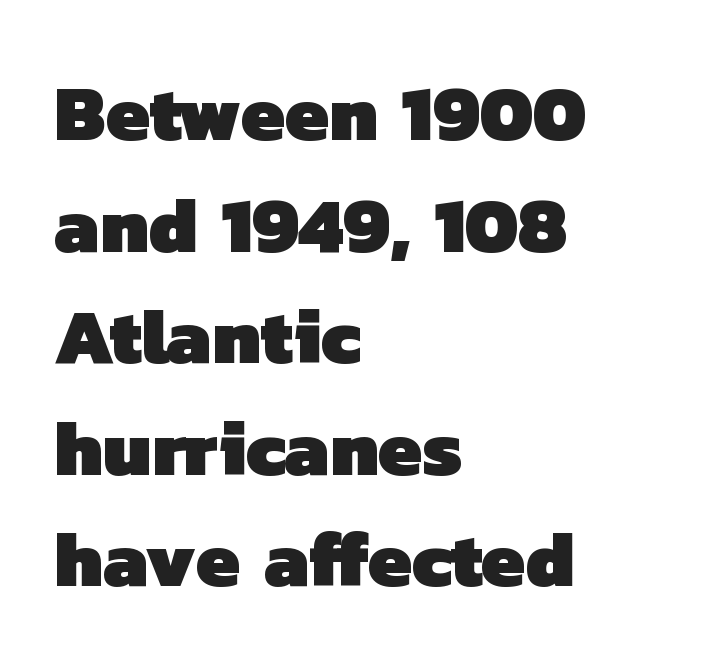
The image shows 78 px heavy sans-serif type; set left-aligned, normal line spacing (1.43x), normal letter spacing, not underlined; low stroke contrast and a medium x-height.
